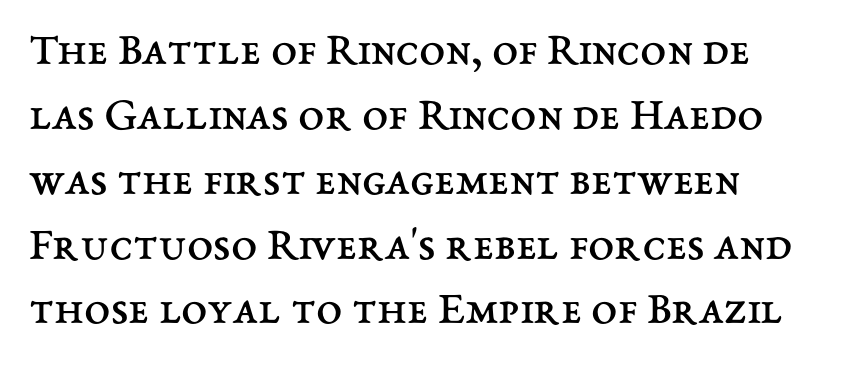
Q: Is the text bold? A: No.
Q: Is the text italic (slanted)? A: No, it is upright.
Q: Is the text underlined? A: No.
Q: How is the paragraph aligned? A: Left-aligned.
Q: Is the spacing between letters normal or unusually wide? A: Normal.
Q: Is the spacing between lines tight, normal or loose? A: Normal.
Q: Width (condensed, normal, or wide)? A: Normal.
Q: Stroke contrast? A: Medium.
Q: x-height? A: Medium.
Q: Monospaced? A: No.
